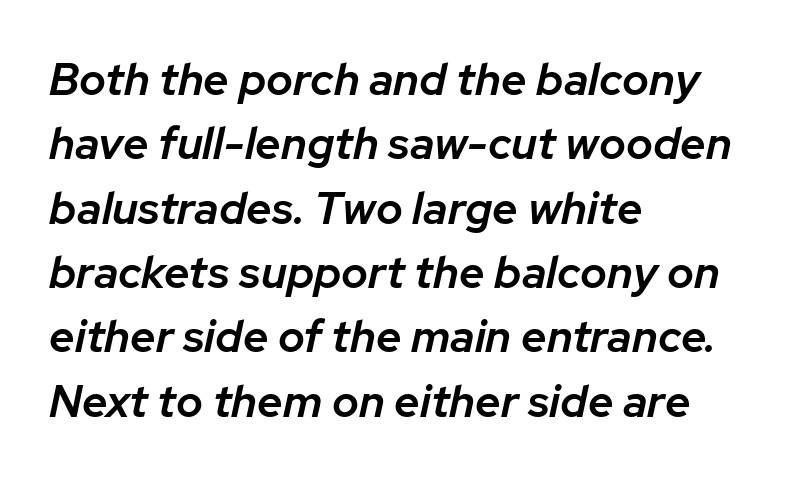
Q: Is the text bold? A: Semi-bold.
Q: Is the text italic (slanted)? A: Yes, it leans right by about 12 degrees.
Q: Is the text underlined? A: No.
Q: How is the paragraph aligned? A: Left-aligned.
Q: Is the spacing between letters normal or unusually wide? A: Normal.
Q: Is the spacing between lines tight, normal or loose? A: Normal.
Q: Width (condensed, normal, or wide)? A: Normal.
Q: Stroke contrast? A: Low.
Q: x-height? A: Medium.
Q: Monospaced? A: No.
